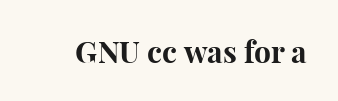
{"serif": "yes", "italic": "no", "bold": "yes", "weight": "bold", "width": "normal", "stroke_contrast": "high", "x_height": "medium", "monospaced": "no", "underline": "no", "letter_spacing": "normal", "letter_spacing_em": 0.0, "glyph_px": 30}
